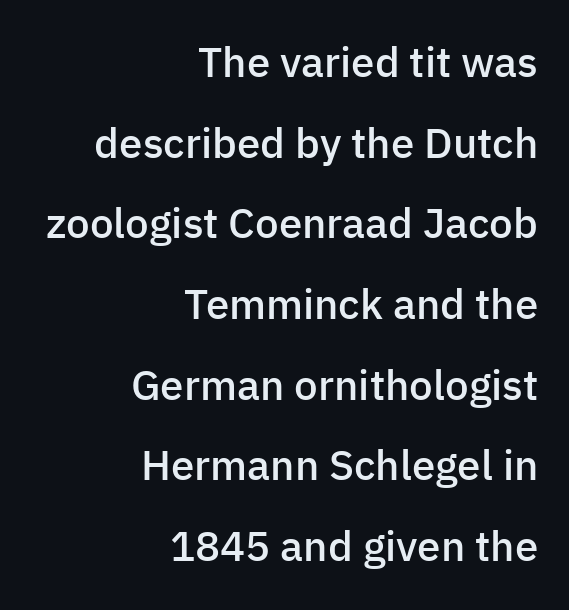
Do the characters align in a grid? No, the font is proportional. Tracking value appears to be zero — textbook default spacing. The ragged edge is on the left, which tells us the setting is flush right. In terms of letterform style, serifs are entirely absent. Every stem runs plumb, perpendicular to the baseline.
